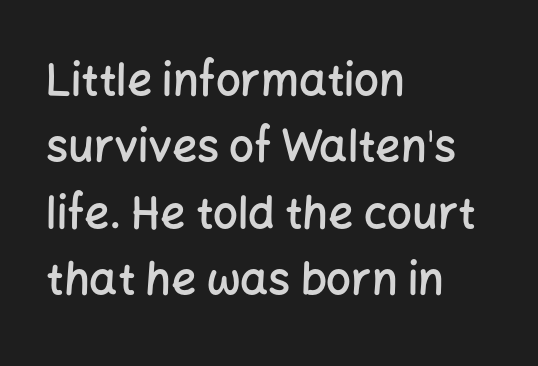
{"serif": "no", "italic": "no", "bold": "semi", "weight": "semibold", "width": "normal", "stroke_contrast": "low", "x_height": "medium", "monospaced": "no", "underline": "no", "align": "left", "line_spacing": "normal", "line_spacing_ratio": 1.51, "letter_spacing": "normal", "letter_spacing_em": 0.0, "glyph_px": 44}
